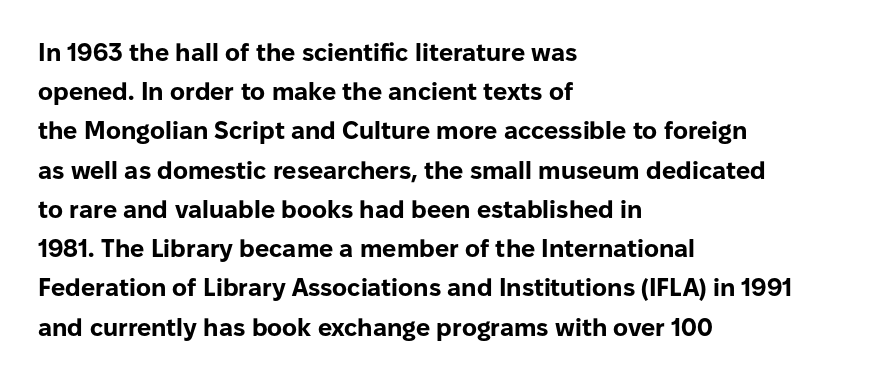
There is no visible air inserted between adjacent glyphs. This sample is left-justified, so line endings fall wherever the words run out. Normally led — the rows are evenly, conventionally spaced. The lettering holds an erect, upright posture throughout.
